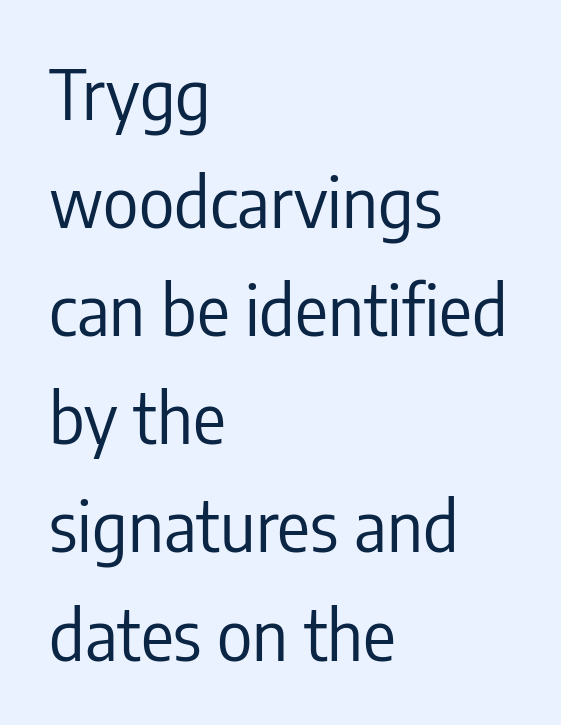
Summary of weight: not heavy and not bold. The lines are quadded left. Rule under the text: the space is simply empty. Glyph-to-glyph distance matches everyday printed text.
